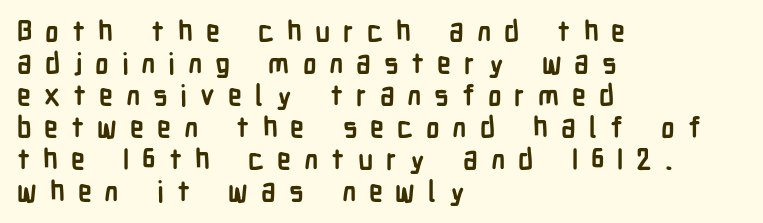
{"serif": "no", "italic": "no", "bold": "yes", "weight": "semibold", "width": "condensed", "stroke_contrast": "low", "x_height": "medium", "monospaced": "no", "underline": "no", "align": "left", "line_spacing": "tight", "line_spacing_ratio": 1.14, "letter_spacing": "wide", "letter_spacing_em": 0.46, "glyph_px": 28}
